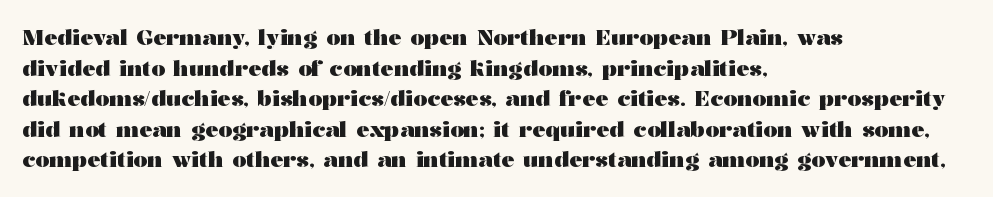
The image shows 22 px bold type, upright; set left-aligned, normal line spacing (1.39x), normal letter spacing, not underlined.
